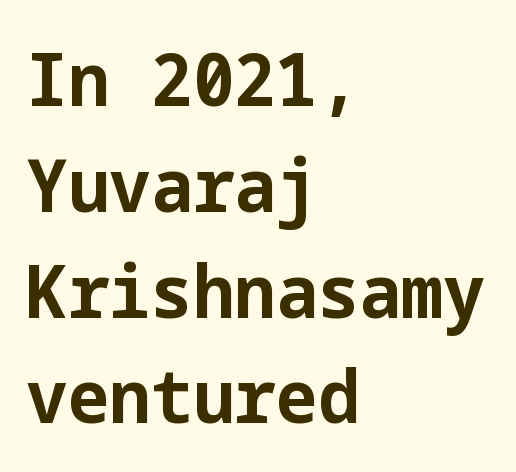
Here the glyphs are tracked normally, forming tight word shapes. The lines sit at an ordinary, default distance from one another. A dark, heavy texture on the line: the type is bold. Alignment: flush left. In terms of posture, this sample is upright.
